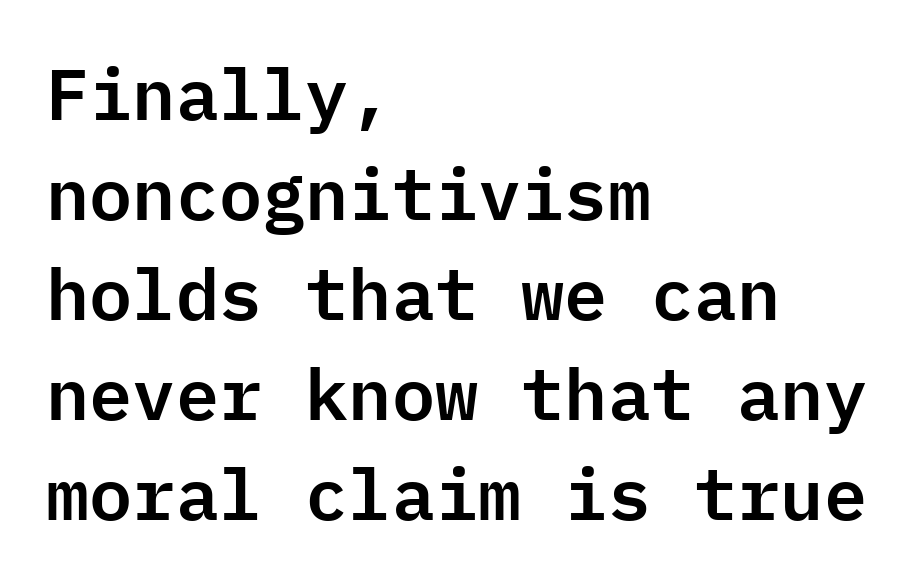
Q: Is the text italic (slanted)? A: No, it is upright.
Q: Is the typeface a serif or a sans-serif typeface? A: Sans-serif.
Q: Is the text underlined? A: No.
Q: How is the paragraph aligned? A: Left-aligned.
Q: Is the spacing between letters normal or unusually wide? A: Normal.
Q: Is the spacing between lines tight, normal or loose? A: Normal.
Q: Width (condensed, normal, or wide)? A: Normal.
Q: Stroke contrast? A: Low.
Q: x-height? A: Medium.
Q: Monospaced? A: Yes.
